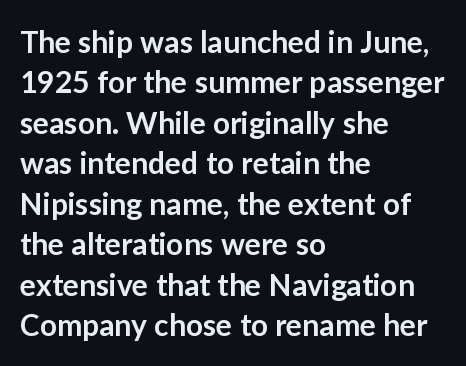
Q: Is the text bold? A: Semi-bold.
Q: Is the text italic (slanted)? A: No, it is upright.
Q: Is the typeface a serif or a sans-serif typeface? A: Sans-serif.
Q: Is the text underlined? A: No.
Q: How is the paragraph aligned? A: Left-aligned.
Q: Is the spacing between letters normal or unusually wide? A: Normal.
Q: Is the spacing between lines tight, normal or loose? A: Normal.
Q: Width (condensed, normal, or wide)? A: Normal.
Q: Stroke contrast? A: Low.
Q: x-height? A: Medium.
Q: Monospaced? A: No.
